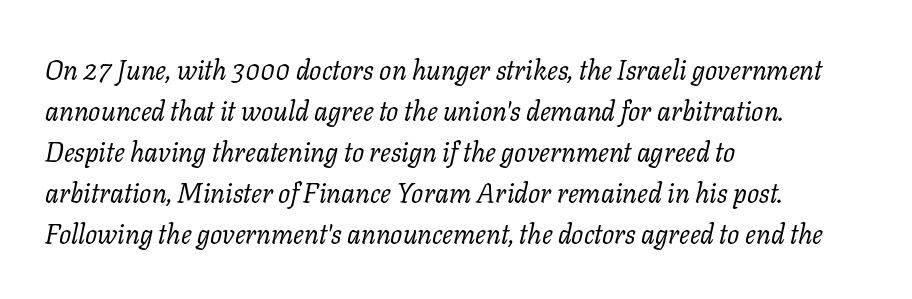
{"italic": "yes", "lean": "right", "slant_degrees": 11, "bold": "no", "underline": "no", "align": "left", "line_spacing": "normal", "line_spacing_ratio": 1.52, "letter_spacing": "normal", "letter_spacing_em": 0.0, "glyph_px": 27}
